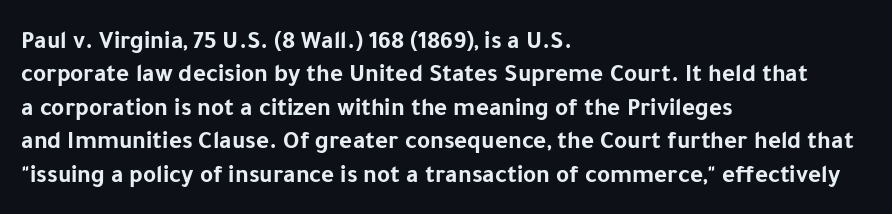
{"italic": "no", "bold": "yes", "underline": "no", "align": "left", "line_spacing": "normal", "line_spacing_ratio": 1.34, "letter_spacing": "normal", "letter_spacing_em": 0.0, "glyph_px": 25}
